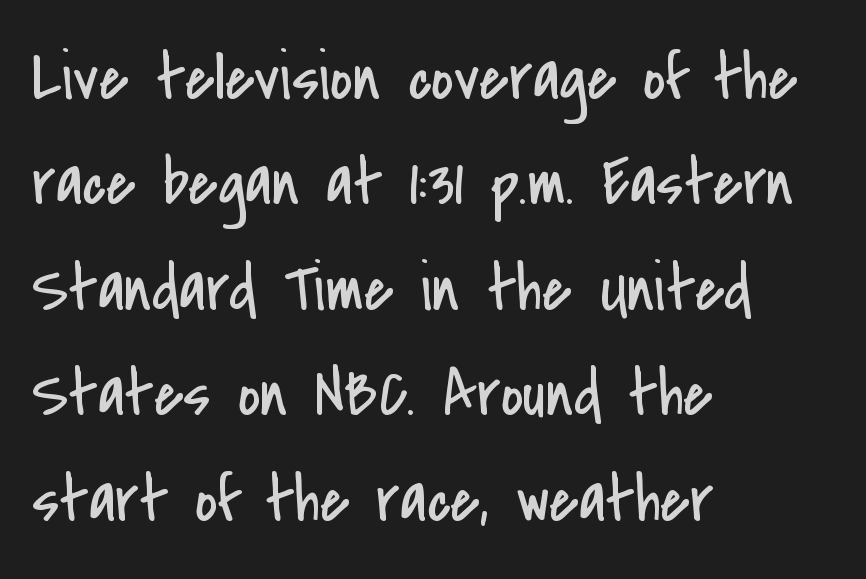
The image shows 68 px regular-weight, condensed sans-serif type, upright; set left-aligned, normal line spacing (1.55x), normal letter spacing, not underlined; low stroke contrast and a small x-height.
